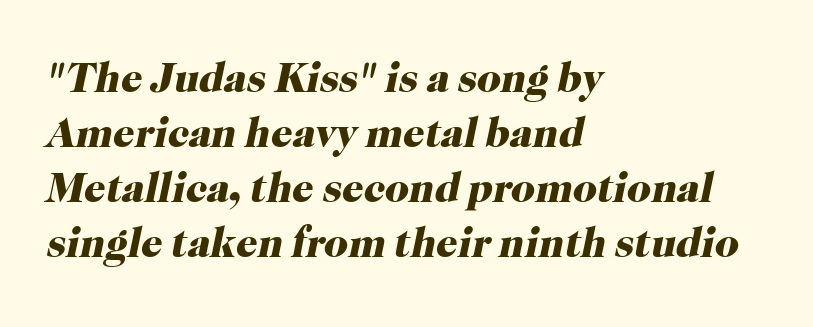
Q: Is the text bold? A: Yes.
Q: Is the text italic (slanted)? A: Yes, it leans right by about 12 degrees.
Q: Is the typeface a serif or a sans-serif typeface? A: Serif.
Q: Is the text underlined? A: No.
Q: How is the paragraph aligned? A: Left-aligned.
Q: Is the spacing between letters normal or unusually wide? A: Normal.
Q: Is the spacing between lines tight, normal or loose? A: Normal.
Q: Width (condensed, normal, or wide)? A: Normal.
Q: Stroke contrast? A: High.
Q: x-height? A: Medium.
Q: Monospaced? A: No.
